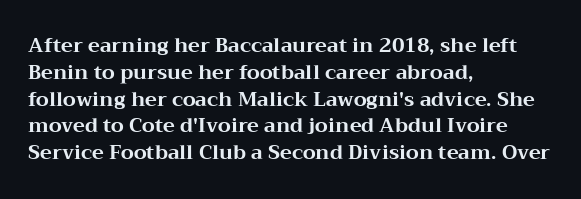
It's the straight-up-and-down kind of type. The letters sit at their default tracking, neither squeezed nor spread. Line starts are locked; line ends wander. This is heavy type, rendered in bold. Baseline-to-baseline distance is the conventional proportion of letter height.
